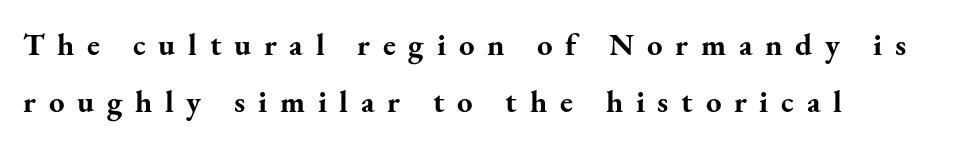
The image shows 31 px bold serif type, upright; set left-aligned, line spacing 1.83x, unusually wide letter spacing (+0.41 em), not underlined; medium stroke contrast and a small x-height.
